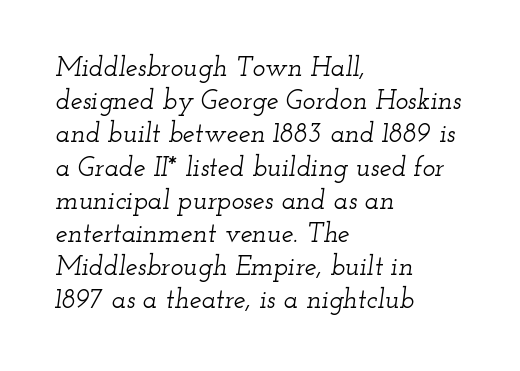
Quick note: italic. Each row of text sits above clean, open space. Standard letterfit; no display-style spreading of the glyphs. The text block is weighted toward the left margin, trailing off unevenly rightward.
